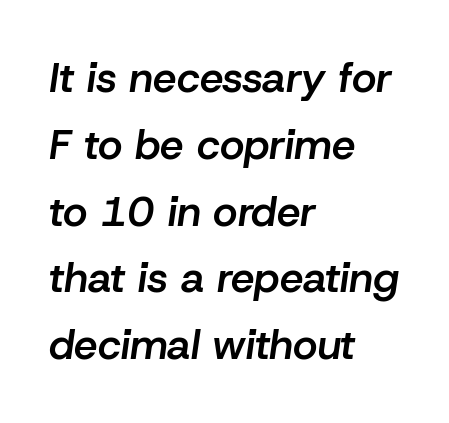
No word sits above an underline. The line-height multiplier appears to be the usual default. Posture: slanted. Between one letter and the next there's only the usual sliver of space. This rendering uses left alignment, leaving the right contour irregular.
